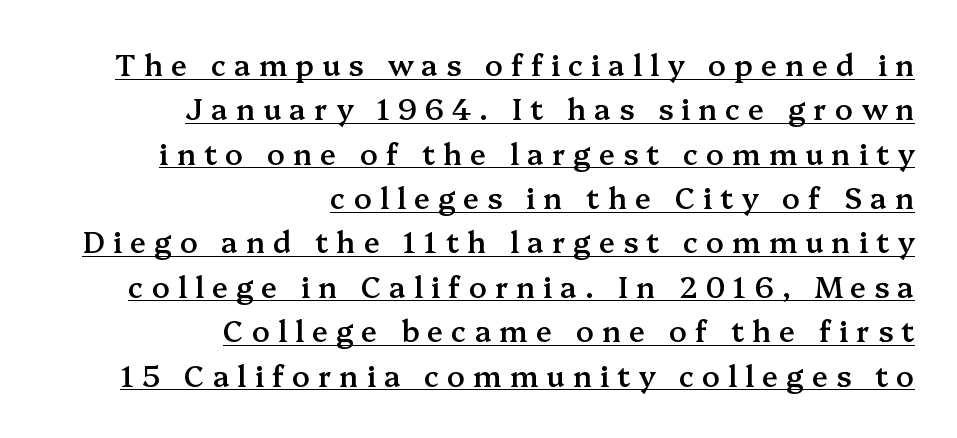
{"serif": "yes", "italic": "no", "bold": "semi", "weight": "semibold", "width": "normal", "stroke_contrast": "medium", "x_height": "medium", "monospaced": "no", "underline": "yes", "align": "right", "line_spacing": "normal", "line_spacing_ratio": 1.53, "letter_spacing": "wide", "letter_spacing_em": 0.28, "glyph_px": 29}
